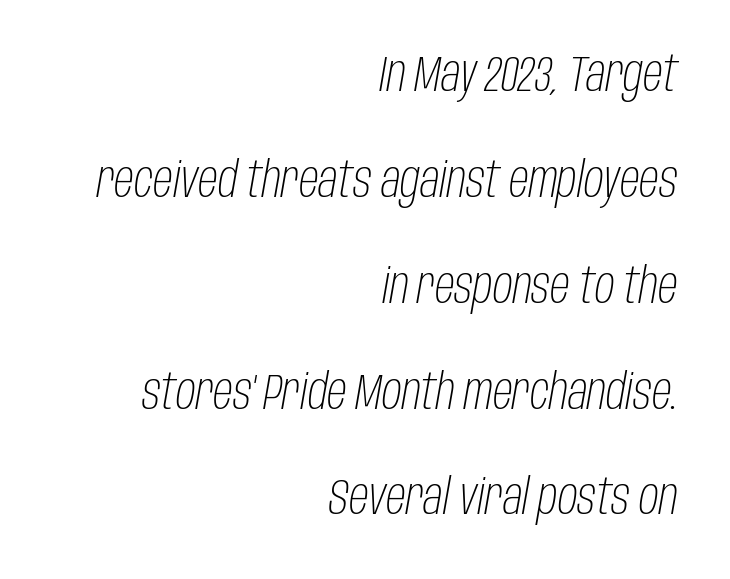
The image shows 49 px light, condensed type, italic (leaning right); set right-aligned, loose line spacing (2.16x), normal letter spacing, not underlined; low stroke contrast and a large x-height.
